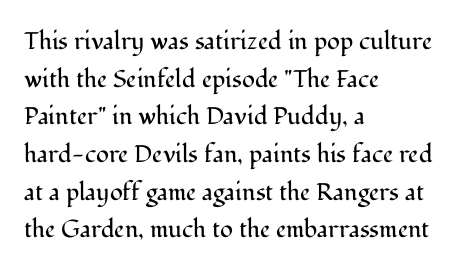
{"italic": "no", "bold": "no", "underline": "no", "align": "left", "line_spacing": "normal", "line_spacing_ratio": 1.57, "letter_spacing": "normal", "letter_spacing_em": 0.0, "glyph_px": 24}
